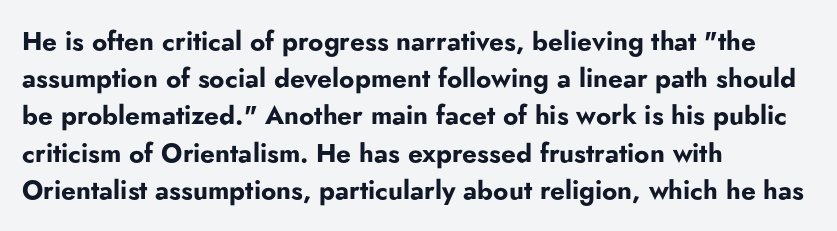
Notice how descenders clear the ascenders below comfortably — that's standard leading. Compared with an ordinary text face, these strokes are far heavier — a full bold. Compared with typical body copy, the letter spacing here is the same. Italic: no, the glyphs are upright roman. The rag falls on the right side of this text block. Descenders hang freely into open space.
